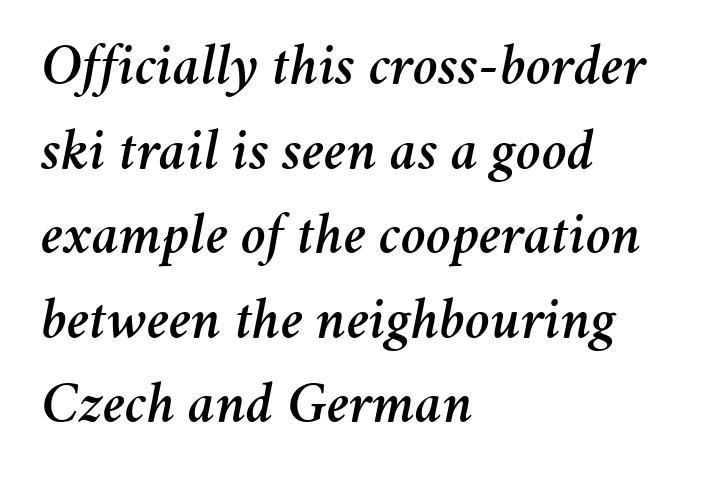
The image shows 60 px text type, italic (leaning right); set left-aligned, normal line spacing (1.41x), normal letter spacing, not underlined; medium stroke contrast and a medium x-height.
